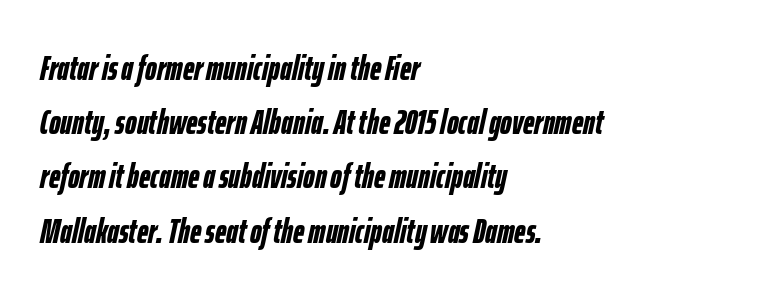
Q: Is the text bold? A: Yes.
Q: Is the text italic (slanted)? A: Yes, it leans right by about 12 degrees.
Q: Is the text underlined? A: No.
Q: How is the paragraph aligned? A: Left-aligned.
Q: Is the spacing between letters normal or unusually wide? A: Normal.
Q: Is the spacing between lines tight, normal or loose? A: Normal.
Q: Width (condensed, normal, or wide)? A: Condensed.
Q: Stroke contrast? A: Low.
Q: x-height? A: Medium.
Q: Monospaced? A: No.
